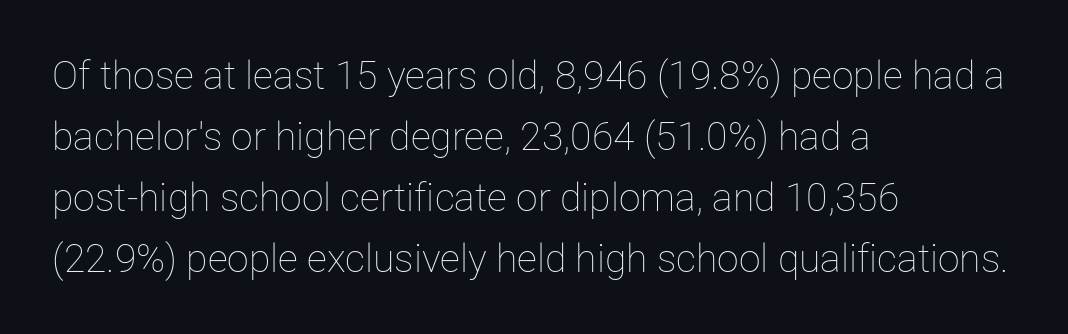
Q: Is the text bold? A: No.
Q: Is the text italic (slanted)? A: No, it is upright.
Q: Is the text underlined? A: No.
Q: How is the paragraph aligned? A: Left-aligned.
Q: Is the spacing between letters normal or unusually wide? A: Normal.
Q: Is the spacing between lines tight, normal or loose? A: Normal.
Q: Width (condensed, normal, or wide)? A: Normal.
Q: Stroke contrast? A: Low.
Q: x-height? A: Medium.
Q: Monospaced? A: No.
